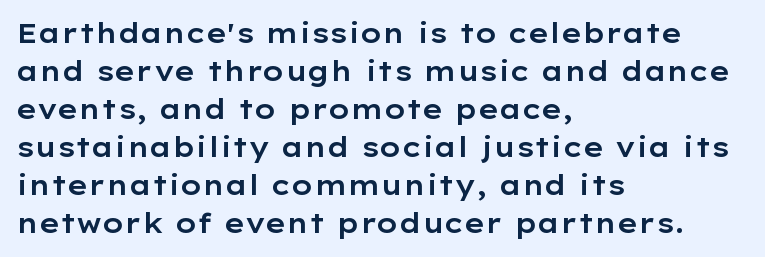
{"italic": "no", "underline": "no", "align": "left", "line_spacing": "normal", "line_spacing_ratio": 1.41, "letter_spacing": "normal", "letter_spacing_em": 0.0, "glyph_px": 27}
